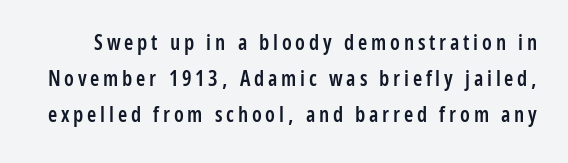
{"italic": "no", "bold": "semi", "underline": "no", "line_spacing_ratio": 1.72, "glyph_px": 21}
